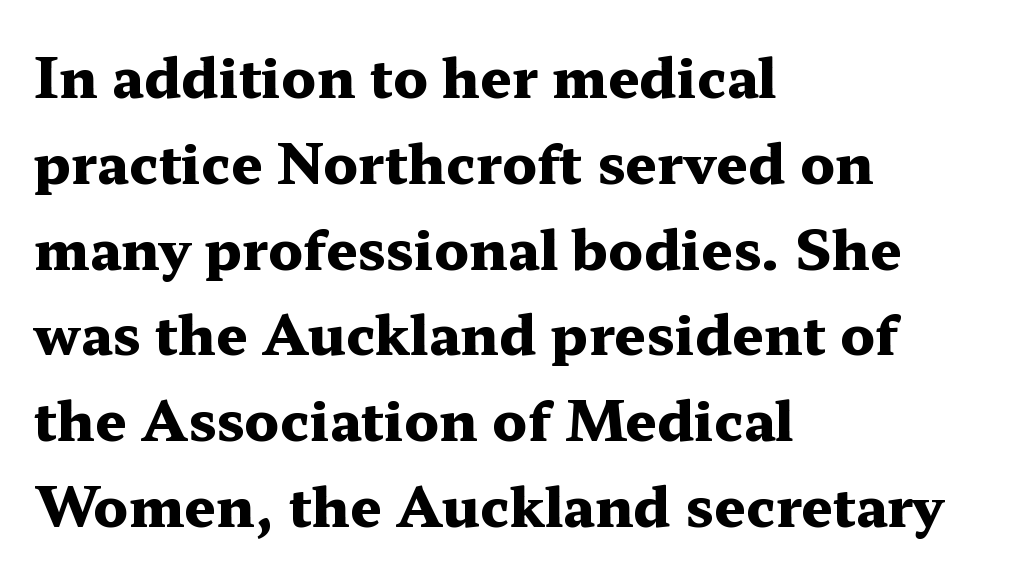
The image shows 55 px heavy, wide serif type, upright; set left-aligned, normal line spacing (1.56x), normal letter spacing, not underlined; medium stroke contrast and a medium x-height.
